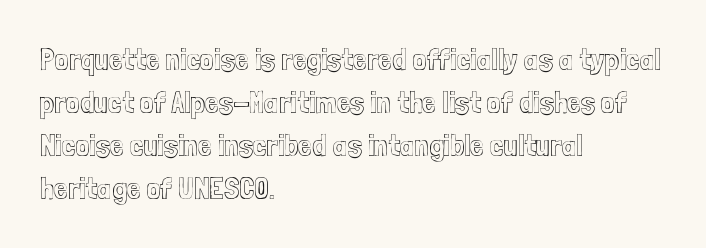
Q: Is the text italic (slanted)? A: No, it is upright.
Q: Is the text underlined? A: No.
Q: How is the paragraph aligned? A: Left-aligned.
Q: Is the spacing between letters normal or unusually wide? A: Normal.
Q: Is the spacing between lines tight, normal or loose? A: Normal.
Q: Width (condensed, normal, or wide)? A: Condensed.
Q: x-height? A: Medium.
Q: Monospaced? A: No.
